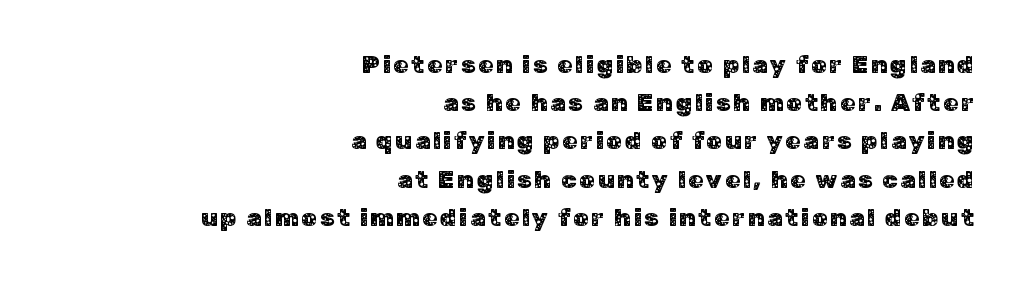
Summary of vertical rhythm: regular, with standard interline spacing. Type without underlining. One-word summary of the alignment: right. Does the lettering tilt? It doesn't — this is upright.
